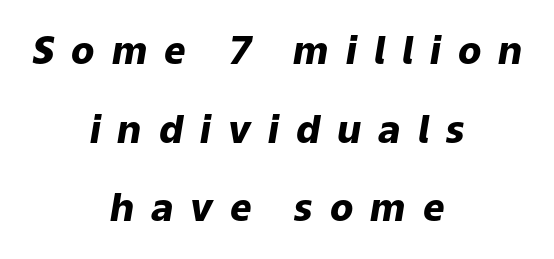
A dark, heavy texture on the line: the type is bold. In terms of letterspacing, this is a distinctly airy, spread setting. What's the leading like? Stretched, with rows far apart. The face used here is proportionally spaced, like ordinary book or web type. A clean baseline with only descenders dipping below it. In terms of posture, this sample is oblique.
